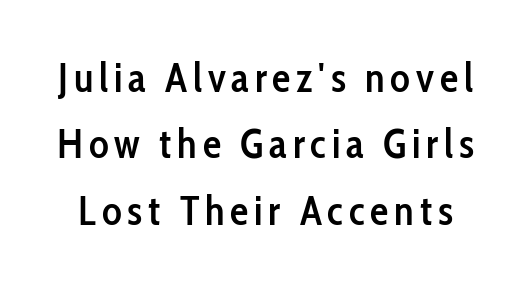
The image shows 41 px semibold, condensed sans-serif type, upright; set normal line spacing (1.62x), not underlined; low stroke contrast and a medium x-height.
